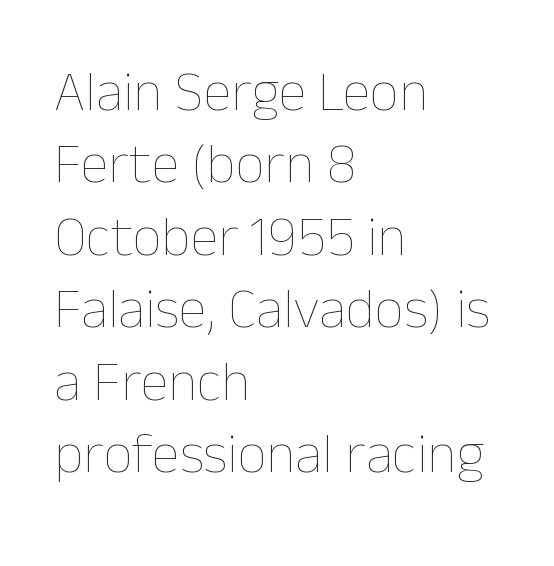
{"italic": "no", "bold": "no", "weight": "thin", "width": "normal", "stroke_contrast": "low", "x_height": "medium", "monospaced": "no", "underline": "no", "align": "left", "line_spacing": "normal", "line_spacing_ratio": 1.27, "letter_spacing": "normal", "letter_spacing_em": 0.0, "glyph_px": 57}
